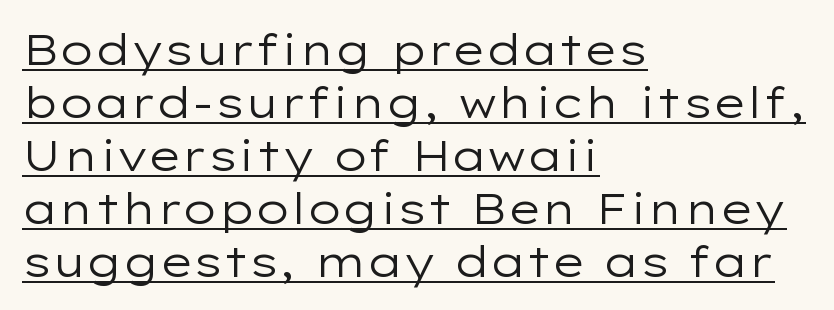
Do the characters align in a grid? No, the font is proportional. The rendered words wear a rule along their underside. These lines keep a tight, regular rhythm from letter to letter. The cut favours lightness, reaching ordinary text weight at its darkest.
